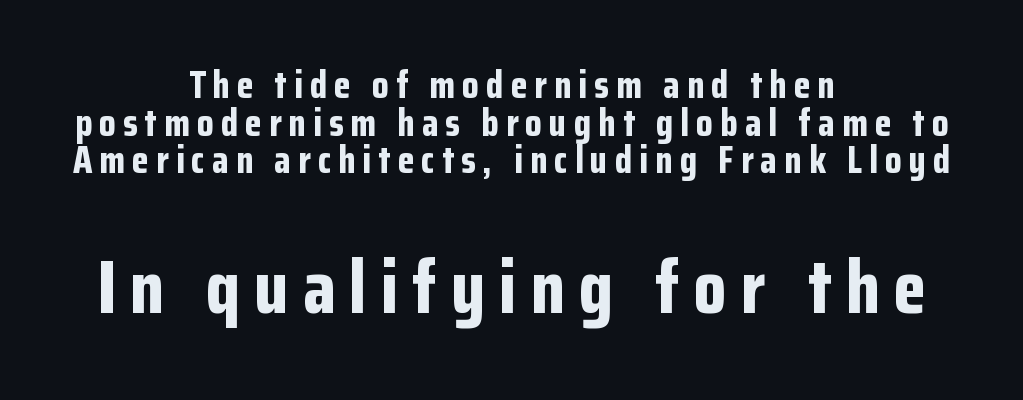
Summary of weight: heavy, a full bold. In terms of posture, this sample is upright. Which margin do the lines hug? Neither — every line sits in the middle. Character widths vary here, with narrow letters taking less room than wide ones. Tightly led — the rows are bunched. Which of the two is more prominent by size? The second, at the bottom.
